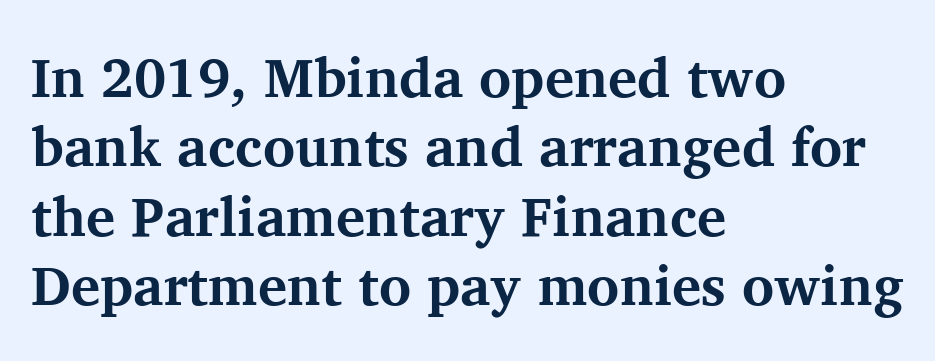
{"serif": "yes", "italic": "no", "bold": "yes", "weight": "bold", "width": "normal", "stroke_contrast": "medium", "x_height": "medium", "monospaced": "no", "underline": "no", "align": "left", "line_spacing": "normal", "line_spacing_ratio": 1.26, "letter_spacing": "normal", "letter_spacing_em": 0.0, "glyph_px": 55}
